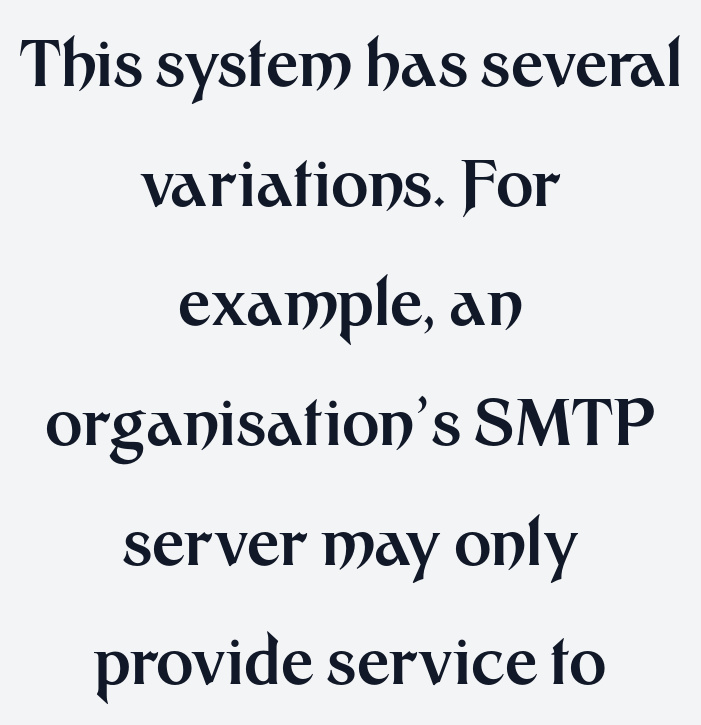
The text block is weighted toward neither margin, spreading evenly from the middle. As a designer I'd log this as weight 700, bold. In terms of posture, this sample is upright. Beneath every word, the page is bare. A typesetter would label this face a sans.
